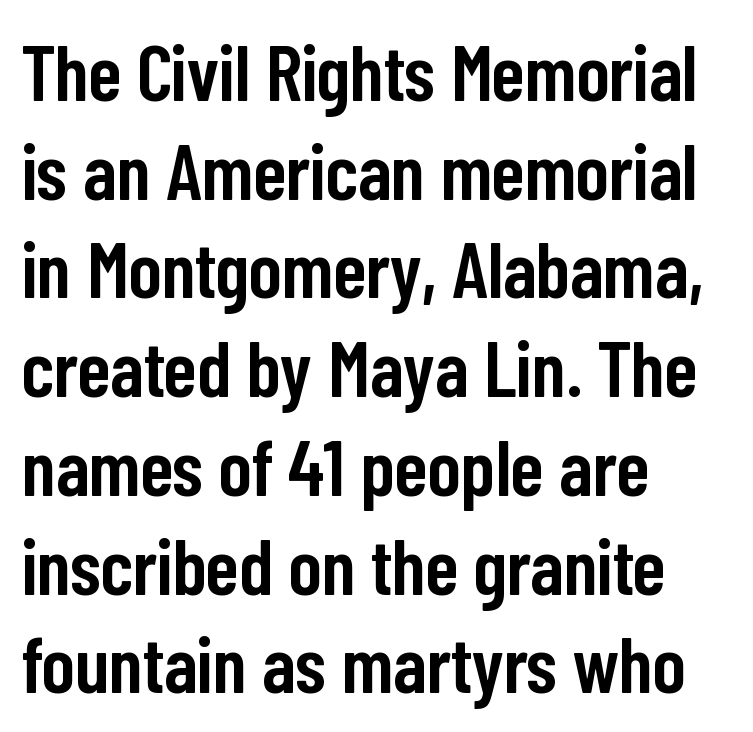
The image shows 79 px semibold, condensed sans-serif type, upright; set left-aligned, normal line spacing (1.25x), normal letter spacing, not underlined; low stroke contrast and a medium x-height.
